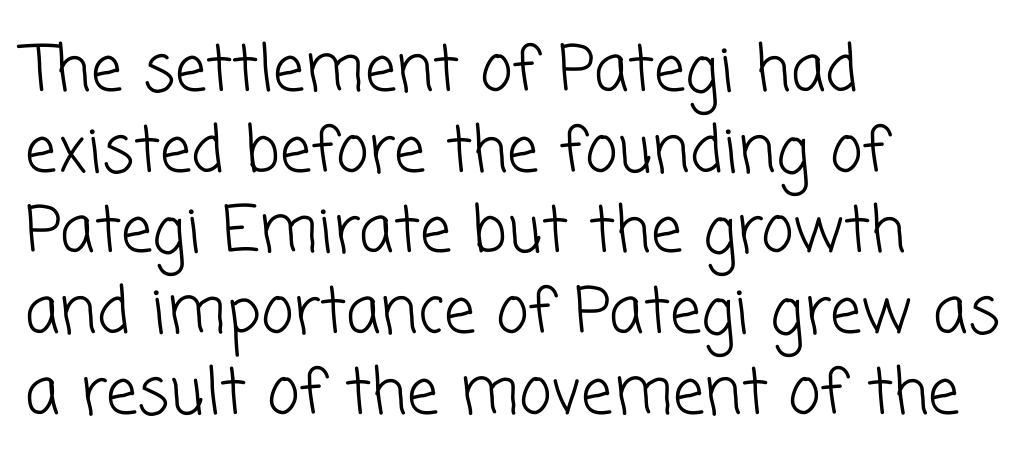
The typesetter chose a ragged-right arrangement here. Words appear dense and cohesive because spacing is normal. No extra ink here — the face is not bold. Leading matches the norm, producing a regular column.
